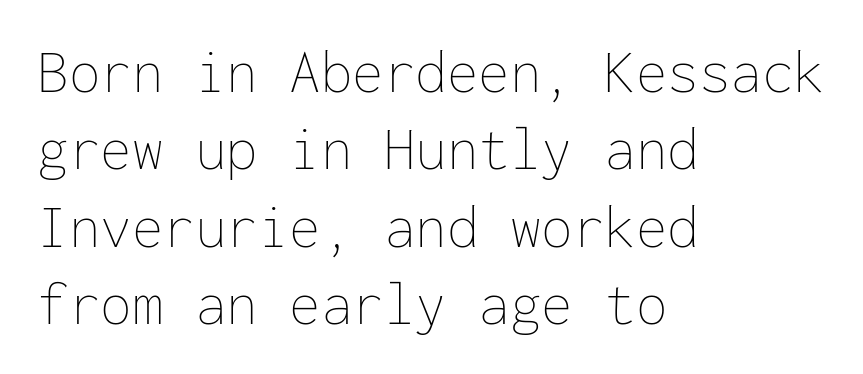
Q: Is the text bold? A: No.
Q: Is the text italic (slanted)? A: No, it is upright.
Q: Is the text underlined? A: No.
Q: How is the paragraph aligned? A: Left-aligned.
Q: Is the spacing between letters normal or unusually wide? A: Normal.
Q: Width (condensed, normal, or wide)? A: Normal.
Q: Stroke contrast? A: Low.
Q: x-height? A: Medium.
Q: Monospaced? A: Yes.
